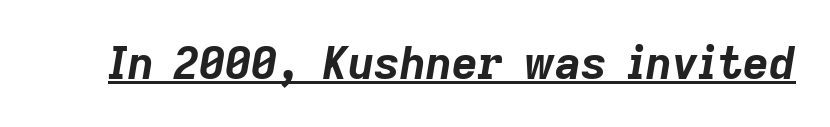
The image shows 45 px bold type, italic (leaning right); set normal letter spacing, underlined; low stroke contrast and a medium x-height.
